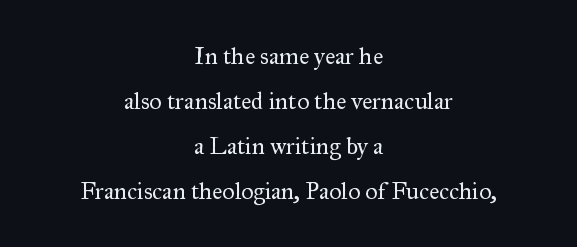
The image shows 24 px text type, upright; set centered, line spacing 1.87x, normal letter spacing, not underlined.
